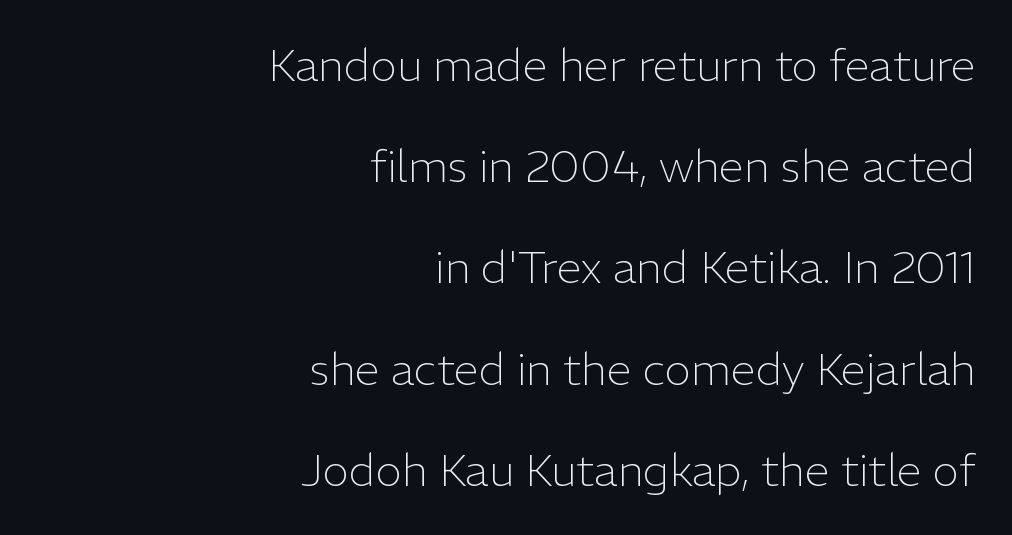
The image shows 45 px light sans-serif type, upright; set right-aligned, loose line spacing (2.25x), normal letter spacing, not underlined; low stroke contrast and a medium x-height.
